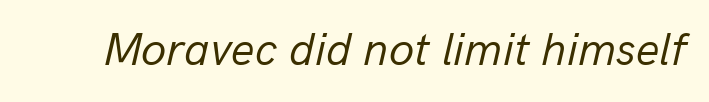
Q: Is the text bold? A: No.
Q: Is the text italic (slanted)? A: Yes, it leans right by about 13 degrees.
Q: Is the text underlined? A: No.
Q: Is the spacing between letters normal or unusually wide? A: Normal.
Q: Width (condensed, normal, or wide)? A: Normal.
Q: Stroke contrast? A: Low.
Q: x-height? A: Medium.
Q: Monospaced? A: No.
